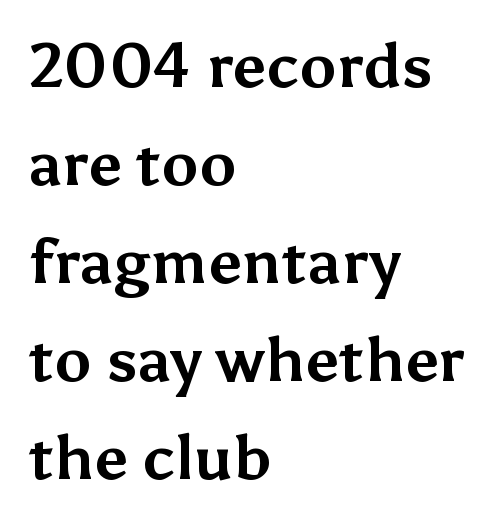
The image shows 62 px bold sans-serif type, upright; set left-aligned, normal line spacing (1.58x), normal letter spacing, not underlined; medium stroke contrast and a medium x-height.
